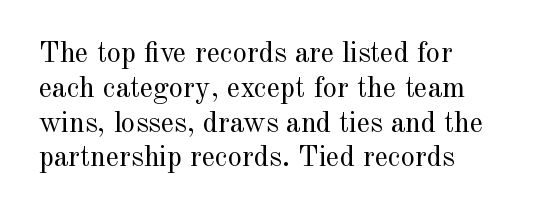
This reads as an unemphasized weight, regular at the heaviest. Does the lettering tilt? It doesn't — this is upright. The foot of each line stays bare and open. Students, note that the glyphs here touch the page at normal intervals.
